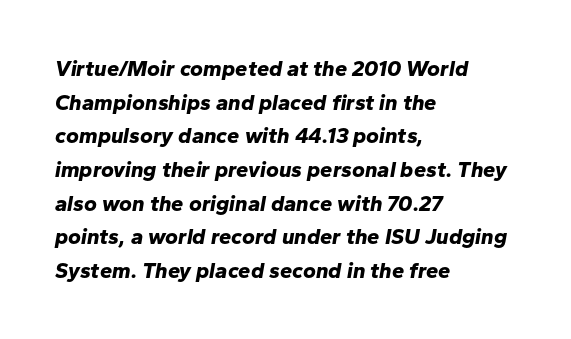
The image shows 22 px bold type, italic (leaning right); set left-aligned, normal line spacing (1.53x), normal letter spacing, not underlined.
